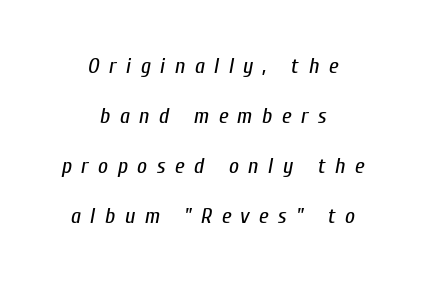
Q: Is the text bold? A: No.
Q: Is the text italic (slanted)? A: Yes, it leans right by about 10 degrees.
Q: Is the text underlined? A: No.
Q: How is the paragraph aligned? A: Centered.
Q: Is the spacing between letters normal or unusually wide? A: Unusually wide.
Q: Is the spacing between lines tight, normal or loose? A: Loose.
